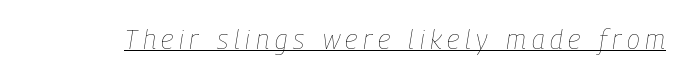
The letters are slanted; this is an italic face. Honestly, the letter spacing is so wide it's the main thing you notice. Letters have the restrained weight of plain body copy at most. You can see a thin bar hugging the bottom of the glyphs.
